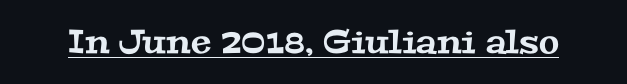
{"serif": "yes", "width": "wide", "stroke_contrast": "medium", "x_height": "medium", "monospaced": "no", "underline": "yes", "letter_spacing": "normal", "letter_spacing_em": 0.0, "glyph_px": 33}
